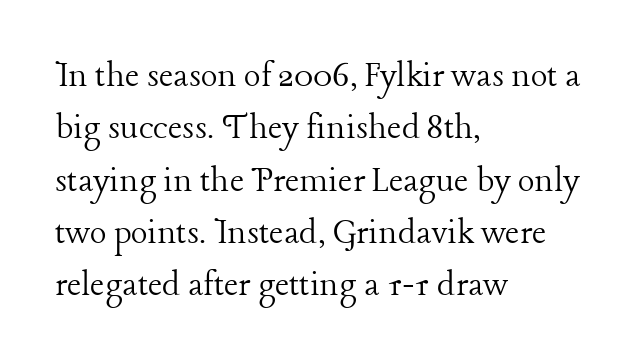
The image shows 39 px light serif type, upright; set left-aligned, normal line spacing (1.34x), normal letter spacing, not underlined; low stroke contrast and a medium x-height.
